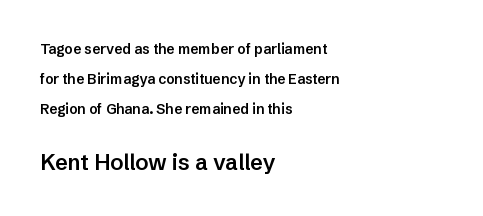
{"italic": "no", "bold": "semi", "underline": "no", "align": "left", "line_spacing": "loose", "line_spacing_ratio": 2.15, "letter_spacing": "normal", "letter_spacing_em": 0.0, "larger_block": "second", "size_ratio": 1.57, "glyph_px": 22}
